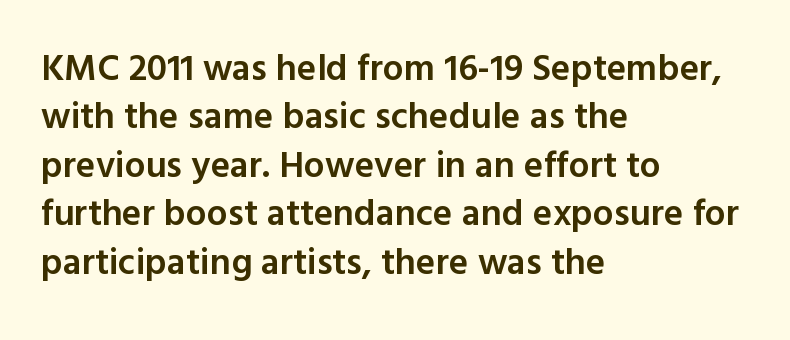
Line spacing here is normal. Between one letter and the next there's only the usual sliver of space. Serif or sans? Sans — the stroke terminals are bare. Compared with a centered layout, this one pins lines to the left instead. Spacing verdict: proportional, widths tailored to each character.
